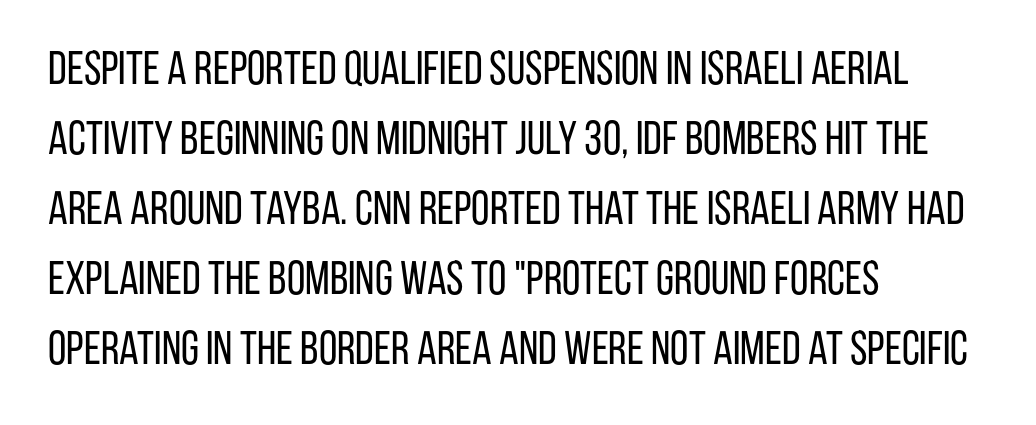
{"serif": "no", "italic": "no", "bold": "no", "weight": "regular", "width": "condensed", "stroke_contrast": "low", "x_height": "large", "monospaced": "no", "underline": "no", "align": "left", "line_spacing": "normal", "line_spacing_ratio": 1.49, "letter_spacing": "normal", "letter_spacing_em": 0.0, "glyph_px": 47}
